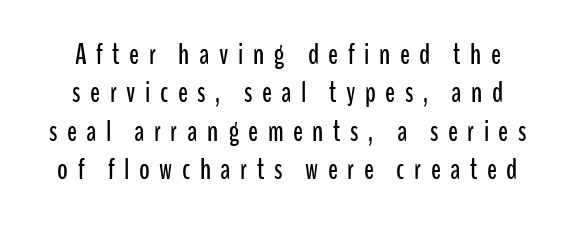
{"serif": "no", "italic": "no", "width": "condensed", "stroke_contrast": "low", "x_height": "medium", "monospaced": "no", "underline": "no", "line_spacing": "normal", "line_spacing_ratio": 1.32, "letter_spacing": "wide", "letter_spacing_em": 0.33, "glyph_px": 29}
